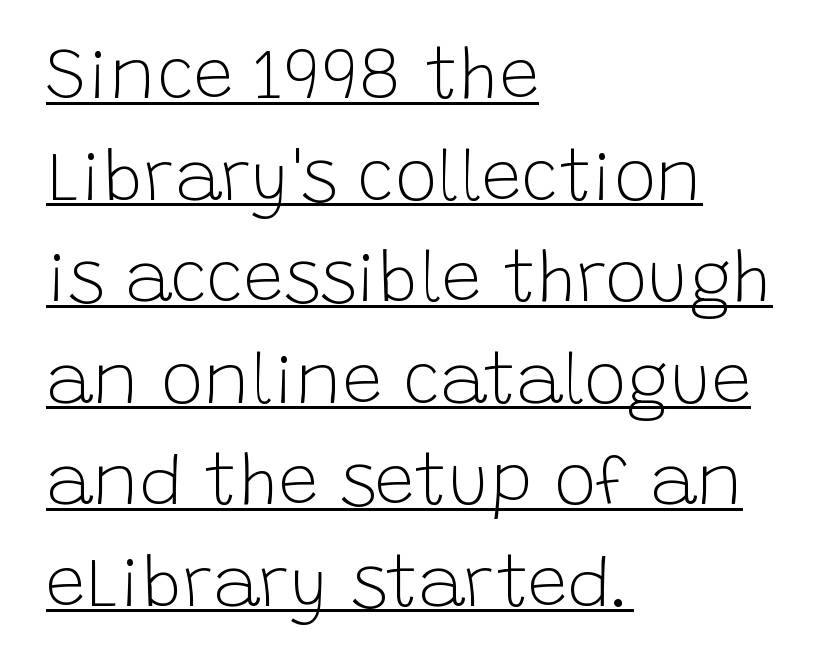
The image shows 71 px light sans-serif type, upright; set left-aligned, normal line spacing (1.43x), normal letter spacing, underlined; low stroke contrast and a large x-height.
